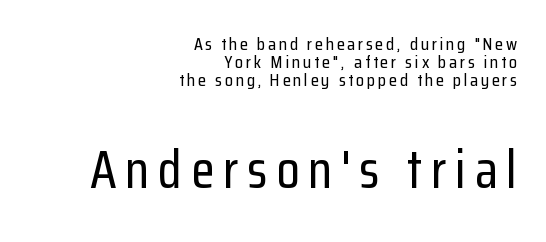
The image shows 54 px condensed sans-serif type, upright; set right-aligned, tight line spacing (1.0x), not underlined; the second (bottom) block is 3.0x larger; low stroke contrast and a medium x-height.
